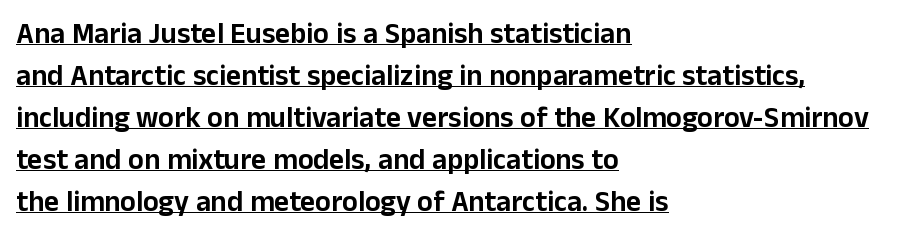
The image shows 29 px sans-serif type, upright; set left-aligned, normal line spacing (1.45x), normal letter spacing, underlined; low stroke contrast and a medium x-height.
